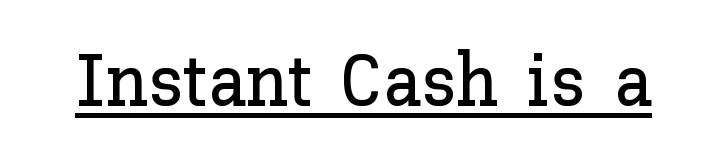
The image shows 74 px text type, upright; set normal letter spacing, underlined; low stroke contrast and a medium x-height.
